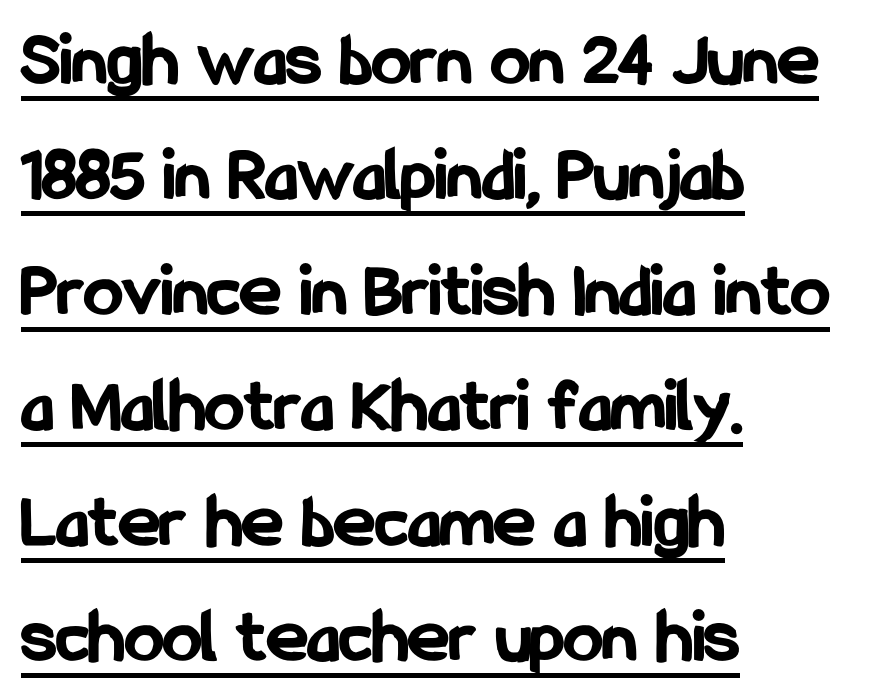
{"serif": "no", "italic": "no", "bold": "yes", "weight": "bold", "width": "condensed", "stroke_contrast": "low", "x_height": "medium", "monospaced": "no", "underline": "yes", "align": "left", "line_spacing": "normal", "line_spacing_ratio": 1.48, "letter_spacing": "normal", "letter_spacing_em": 0.0, "glyph_px": 78}
